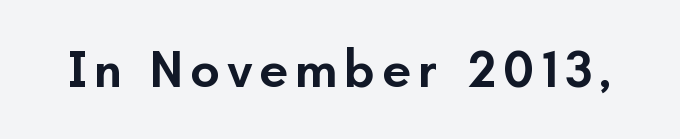
Q: Is the text bold? A: Semi-bold.
Q: Is the text italic (slanted)? A: No, it is upright.
Q: Is the typeface a serif or a sans-serif typeface? A: Sans-serif.
Q: Is the text underlined? A: No.
Q: Width (condensed, normal, or wide)? A: Normal.
Q: Stroke contrast? A: Low.
Q: x-height? A: Small.
Q: Monospaced? A: No.
